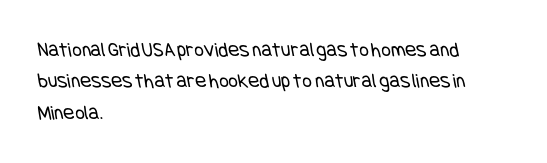
Horizontally, the lines are justified to the leading edge only. The space directly below the letters is spotless. There is no visible air inserted between adjacent glyphs. The face looks like a standard text weight, possibly lighter.
